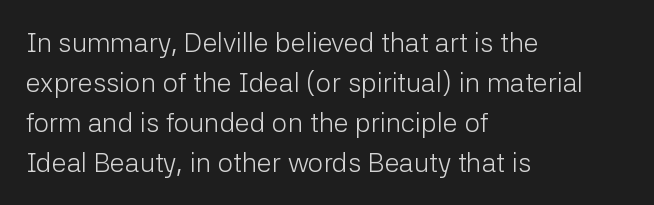
Italic: no, the glyphs are upright roman. Observe the ordinary spacing: letters are neighbours, not strangers. Line spacing here is normal. The zone under the glyphs is completely vacant. These lines stack with their left ends in a neat column.
